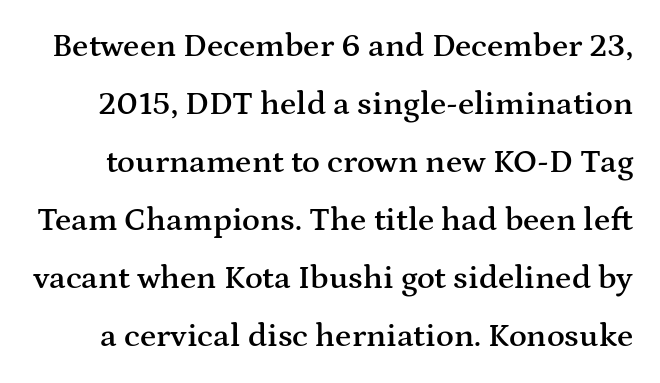
The image shows 33 px semibold, wide serif type, upright; set line spacing 1.76x, normal letter spacing, not underlined; medium stroke contrast and a medium x-height.
